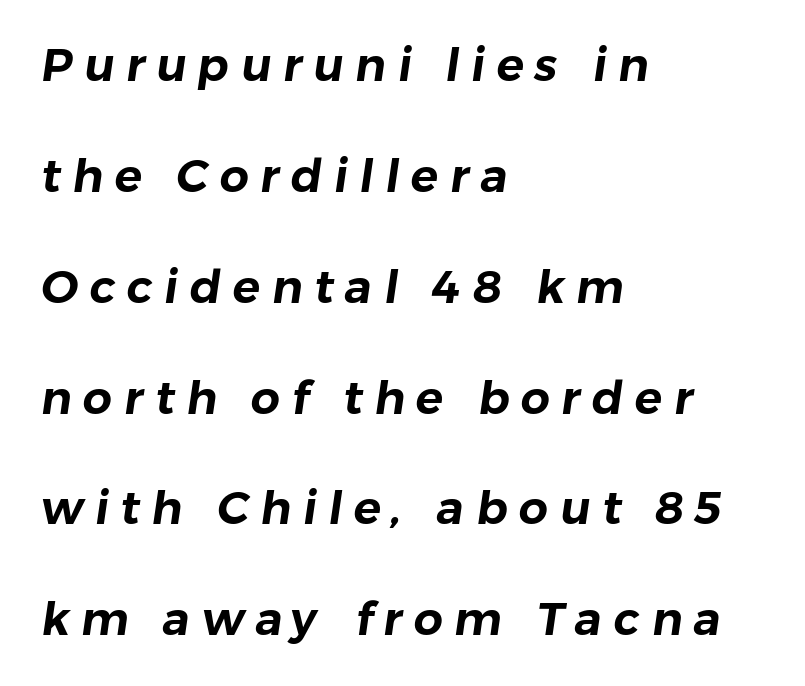
{"serif": "no", "width": "normal", "stroke_contrast": "low", "x_height": "medium", "monospaced": "no", "underline": "no", "align": "left", "line_spacing": "loose", "line_spacing_ratio": 2.41, "letter_spacing": "wide", "letter_spacing_em": 0.25, "glyph_px": 46}
